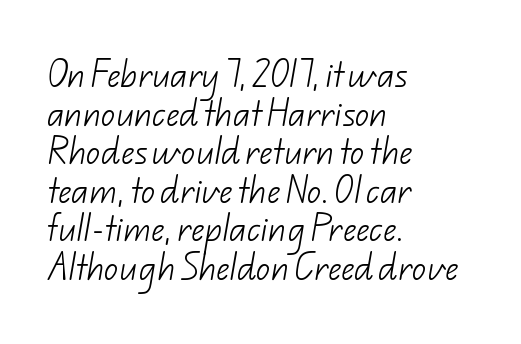
Q: Is the text bold? A: No.
Q: Is the typeface a serif or a sans-serif typeface? A: Sans-serif.
Q: Is the text underlined? A: No.
Q: How is the paragraph aligned? A: Left-aligned.
Q: Is the spacing between letters normal or unusually wide? A: Normal.
Q: Is the spacing between lines tight, normal or loose? A: Normal.
Q: Width (condensed, normal, or wide)? A: Normal.
Q: Stroke contrast? A: Low.
Q: x-height? A: Small.
Q: Monospaced? A: No.
